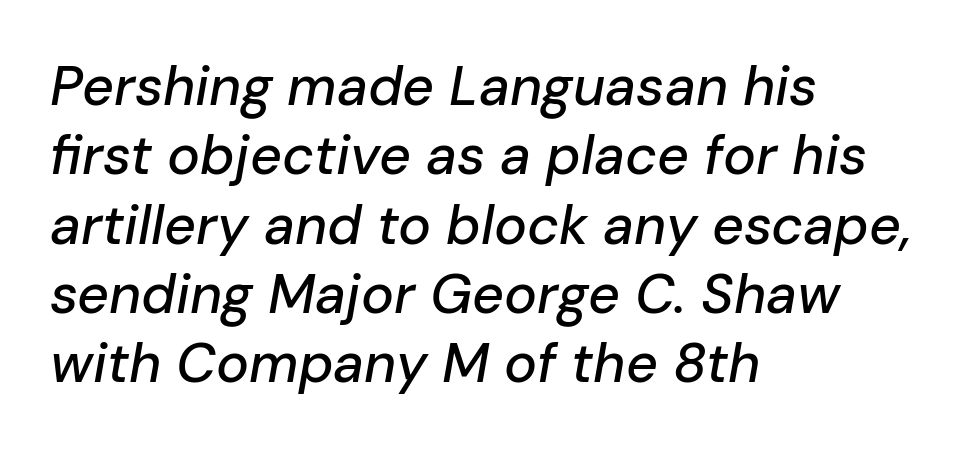
Q: Is the text italic (slanted)? A: Yes, it leans right by about 10 degrees.
Q: Is the text underlined? A: No.
Q: How is the paragraph aligned? A: Left-aligned.
Q: Is the spacing between letters normal or unusually wide? A: Normal.
Q: Is the spacing between lines tight, normal or loose? A: Normal.
Q: Width (condensed, normal, or wide)? A: Normal.
Q: Stroke contrast? A: Low.
Q: x-height? A: Medium.
Q: Monospaced? A: No.
